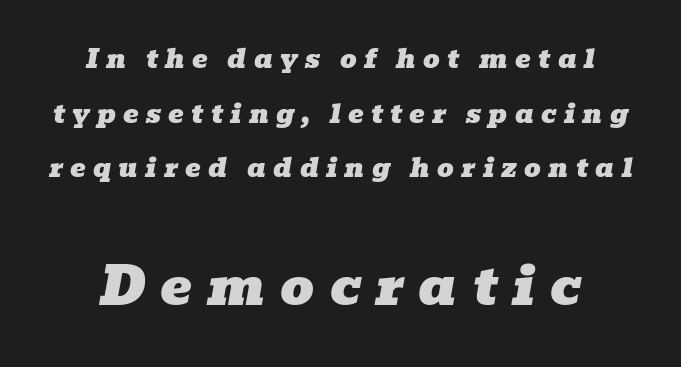
{"serif": "yes", "italic": "yes", "lean": "right", "slant_degrees": 10, "width": "wide", "stroke_contrast": "low", "x_height": "medium", "monospaced": "no", "underline": "no", "align": "center", "line_spacing": "loose", "line_spacing_ratio": 2.1, "letter_spacing": "wide", "letter_spacing_em": 0.28, "larger_block": "second", "size_ratio": 2.04, "glyph_px": 53}
